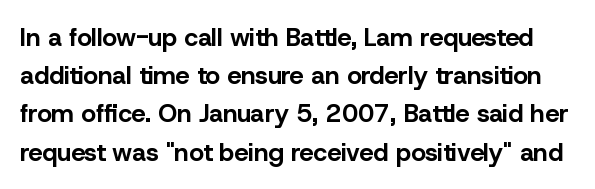
Q: Is the text bold? A: Yes.
Q: Is the text italic (slanted)? A: No, it is upright.
Q: Is the text underlined? A: No.
Q: Is the spacing between letters normal or unusually wide? A: Normal.
Q: Is the spacing between lines tight, normal or loose? A: Normal.
